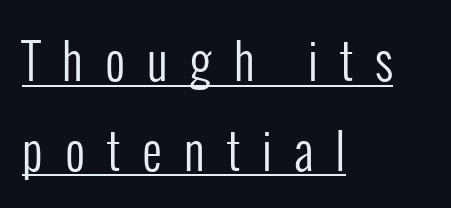
{"serif": "no", "italic": "no", "bold": "no", "weight": "regular", "width": "condensed", "stroke_contrast": "low", "x_height": "medium", "monospaced": "no", "underline": "yes", "align": "left", "line_spacing_ratio": 1.83, "letter_spacing": "wide", "letter_spacing_em": 0.45, "glyph_px": 49}
